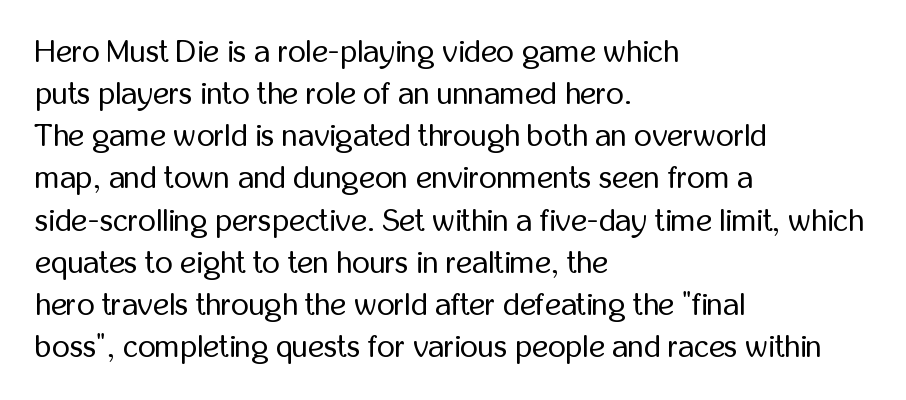
Q: Is the text bold? A: No.
Q: Is the text italic (slanted)? A: No, it is upright.
Q: Is the typeface a serif or a sans-serif typeface? A: Sans-serif.
Q: Is the text underlined? A: No.
Q: How is the paragraph aligned? A: Left-aligned.
Q: Is the spacing between letters normal or unusually wide? A: Normal.
Q: Is the spacing between lines tight, normal or loose? A: Normal.
Q: Width (condensed, normal, or wide)? A: Condensed.
Q: Stroke contrast? A: Low.
Q: x-height? A: Medium.
Q: Monospaced? A: No.
